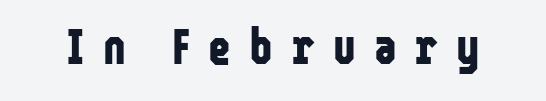
A typesetter would call this heavily tracked-out type. The strip under each line holds only bare page. Ascenders rise straight up at ninety degrees. These lines are rendered in a variable-pitch font.
